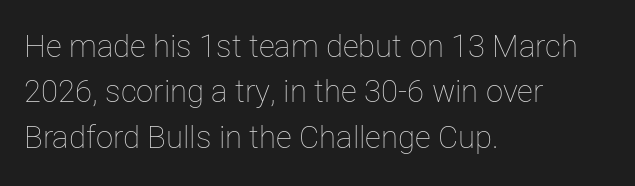
The image shows 31 px thin type, upright; set left-aligned, normal line spacing (1.46x), normal letter spacing, not underlined; low stroke contrast and a medium x-height.
